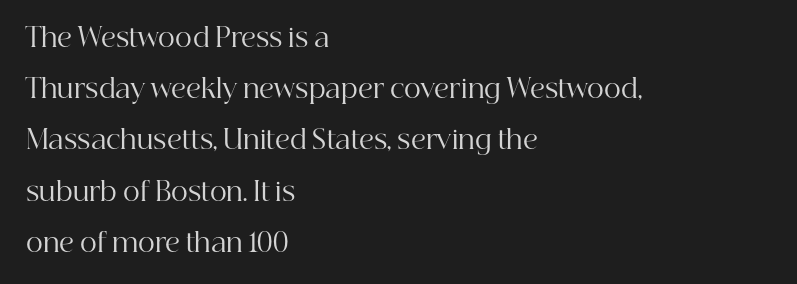
Q: Is the text bold? A: No.
Q: Is the text italic (slanted)? A: No, it is upright.
Q: Is the text underlined? A: No.
Q: How is the paragraph aligned? A: Left-aligned.
Q: Is the spacing between letters normal or unusually wide? A: Normal.
Q: Is the spacing between lines tight, normal or loose? A: Loose.
